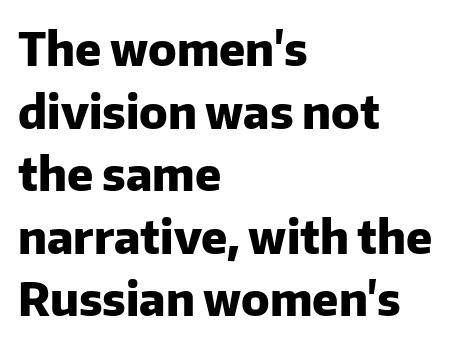
{"serif": "no", "italic": "no", "bold": "yes", "weight": "heavy", "width": "normal", "stroke_contrast": "low", "x_height": "medium", "monospaced": "no", "underline": "no", "align": "left", "line_spacing": "normal", "line_spacing_ratio": 1.36, "letter_spacing": "normal", "letter_spacing_em": 0.0, "glyph_px": 46}
